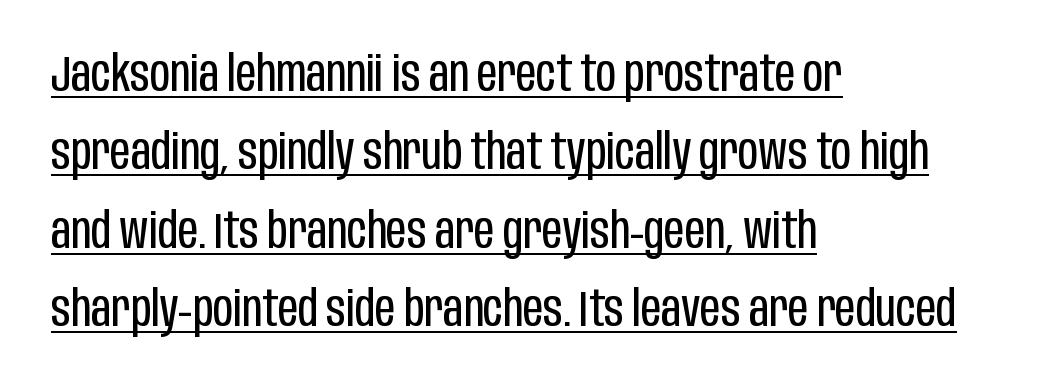
{"serif": "no", "italic": "no", "bold": "no", "weight": "regular", "width": "condensed", "stroke_contrast": "low", "x_height": "large", "monospaced": "no", "underline": "yes", "align": "left", "line_spacing": "normal", "line_spacing_ratio": 1.57, "letter_spacing": "normal", "letter_spacing_em": 0.0, "glyph_px": 50}
